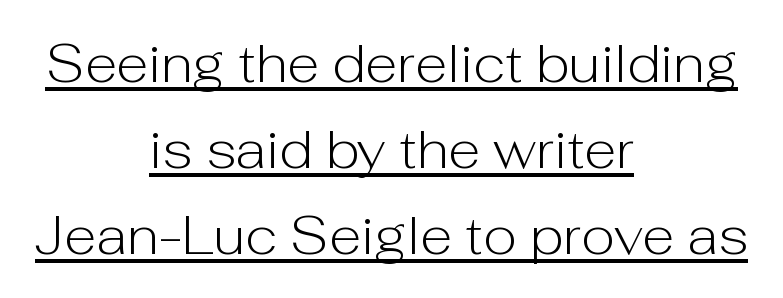
Q: Is the text bold? A: No.
Q: Is the text italic (slanted)? A: No, it is upright.
Q: Is the typeface a serif or a sans-serif typeface? A: Sans-serif.
Q: Is the text underlined? A: Yes.
Q: How is the paragraph aligned? A: Centered.
Q: Is the spacing between letters normal or unusually wide? A: Normal.
Q: Is the spacing between lines tight, normal or loose? A: Normal.
Q: Width (condensed, normal, or wide)? A: Normal.
Q: Stroke contrast? A: Low.
Q: x-height? A: Medium.
Q: Monospaced? A: No.
